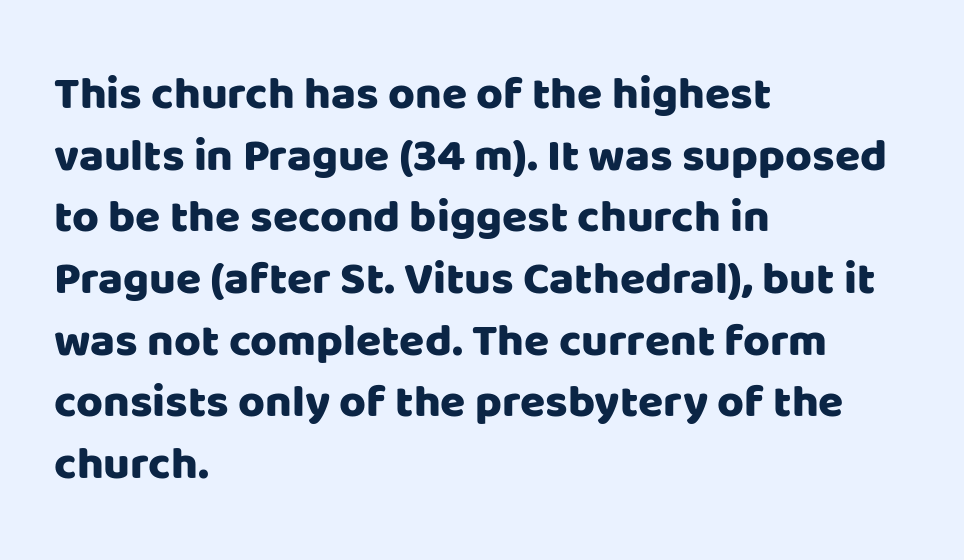
{"serif": "no", "italic": "no", "width": "normal", "stroke_contrast": "low", "x_height": "large", "monospaced": "no", "underline": "no", "align": "left", "line_spacing": "normal", "line_spacing_ratio": 1.34, "letter_spacing": "normal", "letter_spacing_em": 0.0, "glyph_px": 46}
